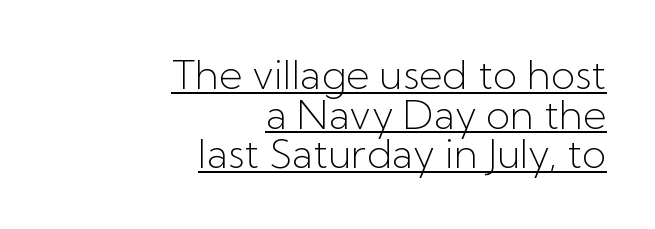
{"serif": "no", "italic": "no", "bold": "no", "weight": "light", "width": "normal", "stroke_contrast": "low", "x_height": "medium", "monospaced": "no", "underline": "yes", "align": "right", "line_spacing": "tight", "line_spacing_ratio": 0.99, "letter_spacing": "normal", "letter_spacing_em": 0.0, "glyph_px": 40}
